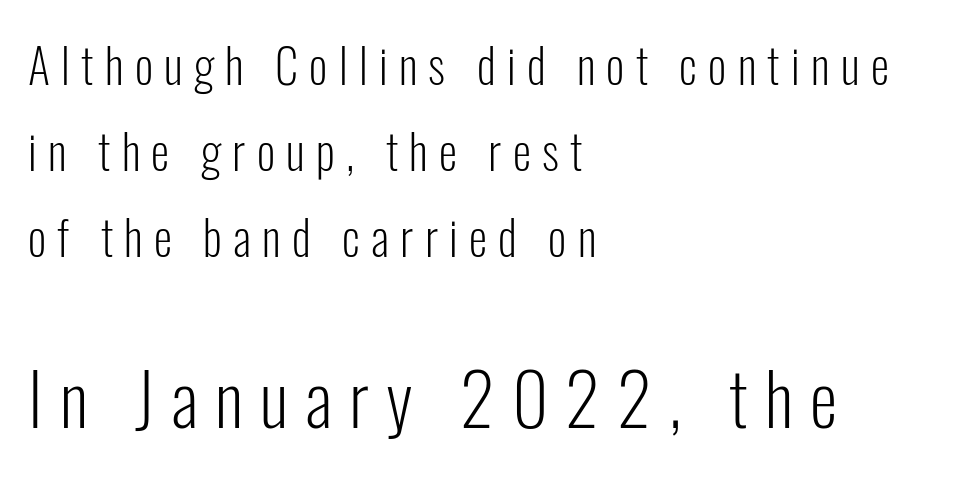
The image shows 71 px light, condensed sans-serif type, upright; set left-aligned, line spacing 1.83x, unusually wide letter spacing (+0.24 em), not underlined; the second (bottom) block is 1.51x larger; low stroke contrast and a medium x-height.
